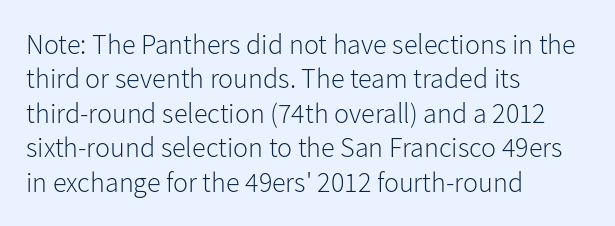
Tracking here is standard; glyphs follow each other at the usual distance. Spacing verdict: proportional, widths tailored to each character. Type style note: lacks serifs. Does the copy run flush right? No — it runs flush left.
